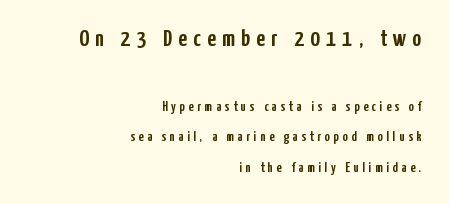
Do the letters lean? They stand straight. Interline gaps are noticeably wide in this sample. The earlier block is typeset at a bigger size than the later block. Horizontal alignment here is rightward, an uncommon choice for prose. Inter-character spacing is expanded well beyond the font's built-in metrics.
